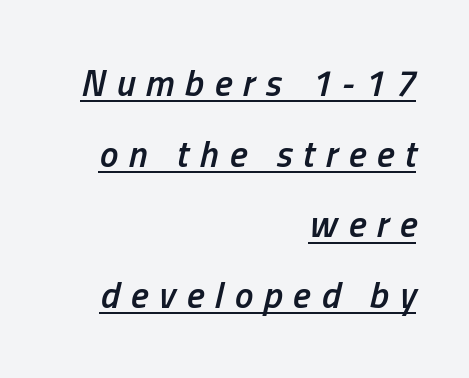
{"italic": "yes", "lean": "right", "slant_degrees": 13, "bold": "semi", "weight": "semibold", "width": "condensed", "stroke_contrast": "low", "x_height": "medium", "monospaced": "no", "underline": "yes", "align": "right", "line_spacing": "loose", "line_spacing_ratio": 1.91, "letter_spacing": "wide", "letter_spacing_em": 0.29, "glyph_px": 37}
